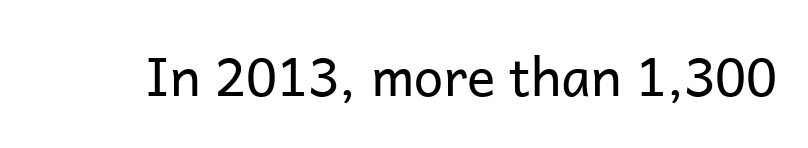
The image shows 53 px regular-weight sans-serif type, upright; set normal letter spacing, not underlined; low stroke contrast and a medium x-height.
